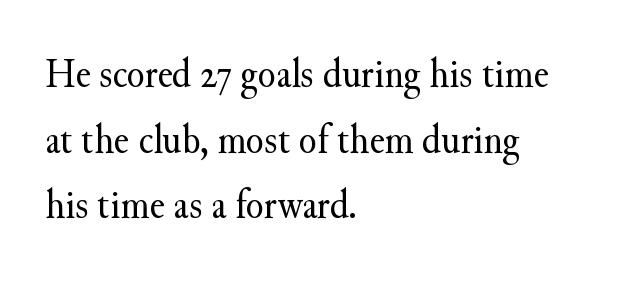
{"serif": "yes", "italic": "no", "bold": "no", "weight": "regular", "width": "normal", "stroke_contrast": "medium", "x_height": "small", "monospaced": "no", "underline": "no", "align": "left", "line_spacing": "normal", "line_spacing_ratio": 1.6, "letter_spacing": "normal", "letter_spacing_em": 0.0, "glyph_px": 41}
